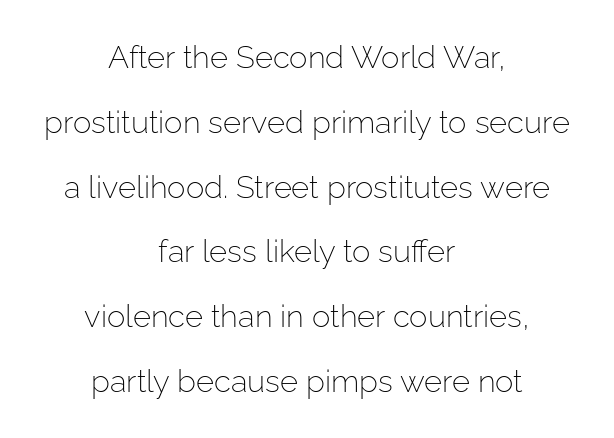
The leading is generous, giving the passage an open texture. Rule under the text: the space is simply empty. These lines are centered, leaving both edges ragged. Unlike italic type, these characters show no tilt at all. In terms of letterspacing, this is plain default setting.
